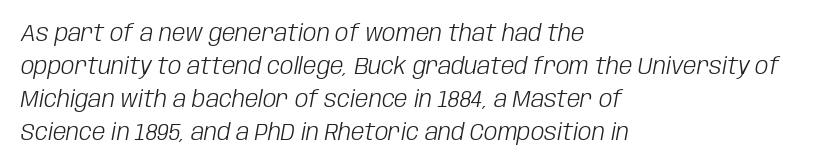
Q: Is the text bold? A: No.
Q: Is the text italic (slanted)? A: Yes, it leans right by about 10 degrees.
Q: Is the text underlined? A: No.
Q: How is the paragraph aligned? A: Left-aligned.
Q: Is the spacing between letters normal or unusually wide? A: Normal.
Q: Is the spacing between lines tight, normal or loose? A: Normal.
